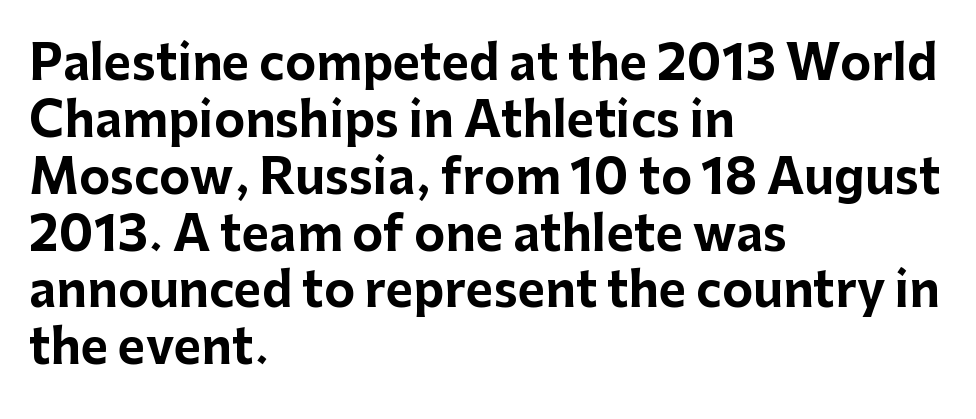
{"serif": "no", "italic": "no", "bold": "yes", "weight": "bold", "width": "normal", "stroke_contrast": "low", "x_height": "medium", "monospaced": "no", "underline": "no", "align": "left", "line_spacing_ratio": 1.21, "letter_spacing": "normal", "letter_spacing_em": 0.0, "glyph_px": 47}
